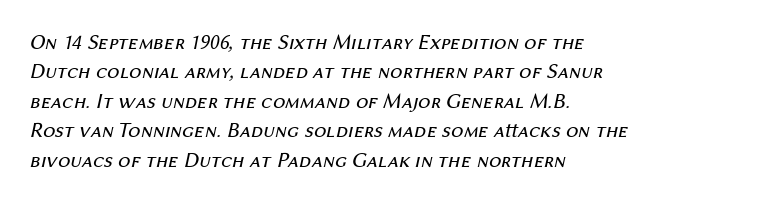
The image shows 22 px text type, italic (leaning right); set left-aligned, normal line spacing (1.34x), normal letter spacing, not underlined.
